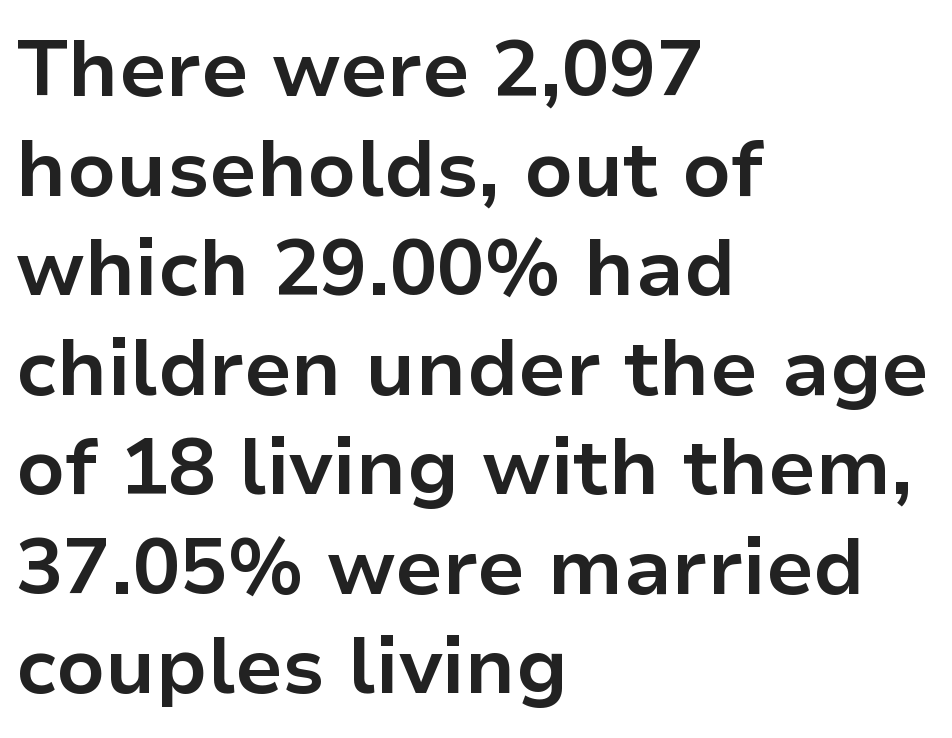
{"serif": "no", "italic": "no", "bold": "yes", "weight": "bold", "width": "normal", "stroke_contrast": "low", "x_height": "medium", "monospaced": "no", "underline": "no", "align": "left", "line_spacing": "normal", "line_spacing_ratio": 1.26, "letter_spacing": "normal", "letter_spacing_em": 0.0, "glyph_px": 79}
